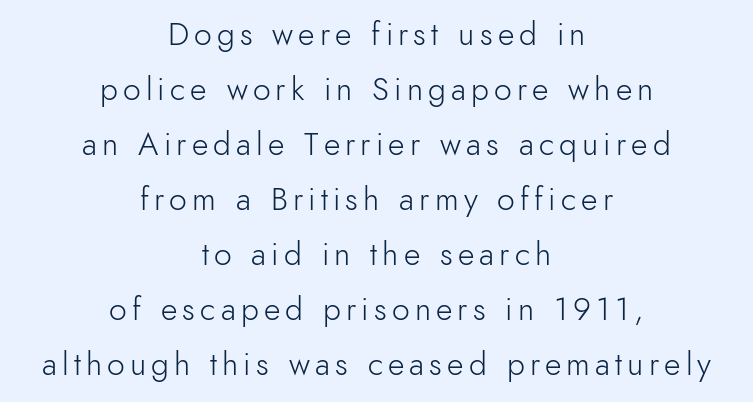
The image shows 32 px light sans-serif type, upright; set centered, line spacing 1.72x, not underlined; a small x-height.
